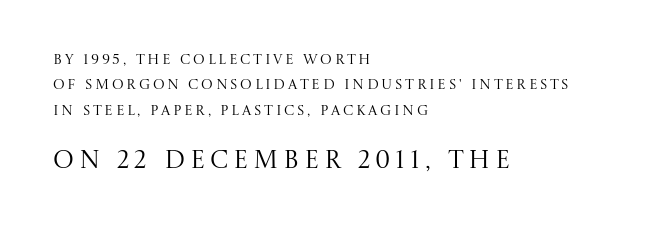
{"italic": "no", "bold": "no", "underline": "no", "align": "left", "line_spacing_ratio": 1.81, "larger_block": "second", "size_ratio": 1.79, "glyph_px": 25}
